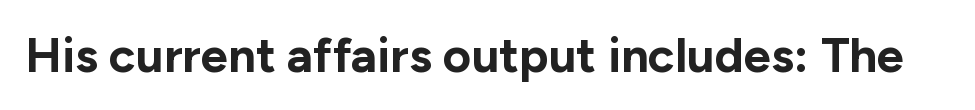
{"serif": "no", "italic": "no", "bold": "yes", "weight": "bold", "width": "normal", "stroke_contrast": "low", "x_height": "medium", "monospaced": "no", "underline": "no", "letter_spacing": "normal", "letter_spacing_em": 0.0, "glyph_px": 49}
